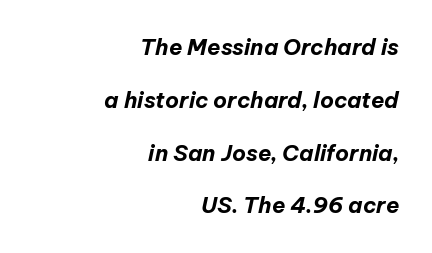
The image shows 22 px bold type, italic (leaning right); set right-aligned, loose line spacing (2.4x), normal letter spacing, not underlined.
